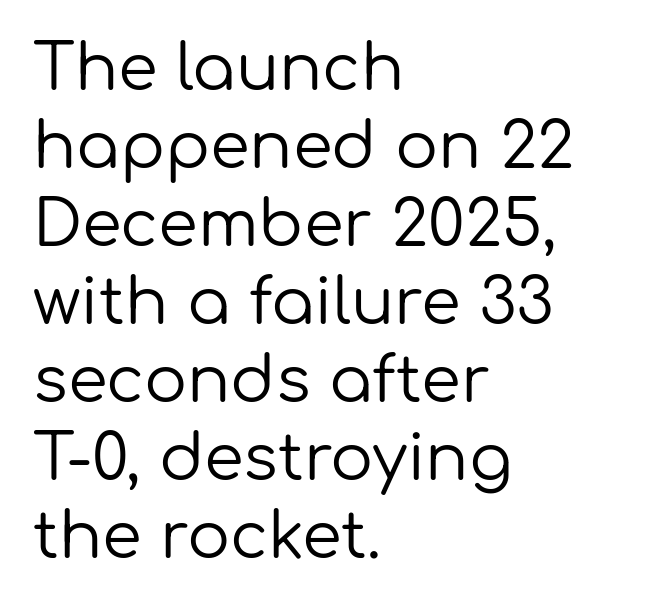
{"serif": "no", "italic": "no", "bold": "no", "weight": "regular", "width": "normal", "stroke_contrast": "low", "x_height": "medium", "monospaced": "no", "underline": "no", "align": "left", "line_spacing_ratio": 1.22, "letter_spacing": "normal", "letter_spacing_em": 0.0, "glyph_px": 64}
